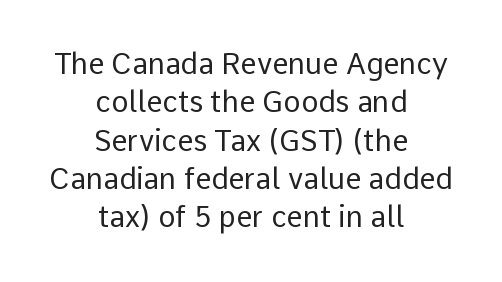
{"serif": "no", "italic": "no", "bold": "no", "weight": "regular", "width": "normal", "stroke_contrast": "low", "x_height": "medium", "monospaced": "no", "underline": "no", "align": "center", "line_spacing": "normal", "line_spacing_ratio": 1.32, "letter_spacing": "normal", "letter_spacing_em": 0.0, "glyph_px": 29}
